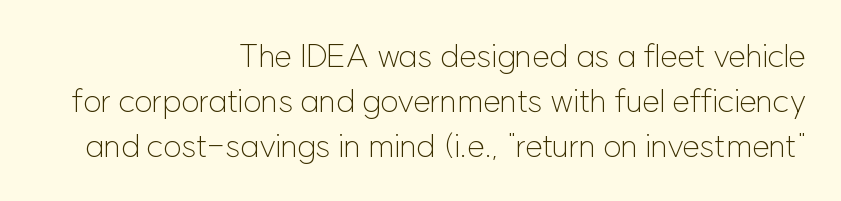
{"serif": "no", "italic": "no", "bold": "no", "weight": "light", "width": "normal", "stroke_contrast": "low", "x_height": "medium", "monospaced": "no", "underline": "no", "align": "right", "line_spacing": "normal", "line_spacing_ratio": 1.4, "letter_spacing": "normal", "letter_spacing_em": 0.0, "glyph_px": 32}
